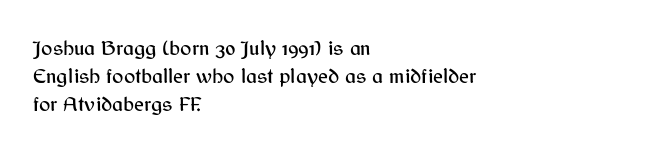
Teacher's note: observe the even left margin — that is flush-left alignment. No italicization has been applied; the sample stays upright. Clear beneath every line of the passage. Honestly, the letter spacing is just normal — you wouldn't notice it. A typesetter would call this leading conventional body-copy spacing.
